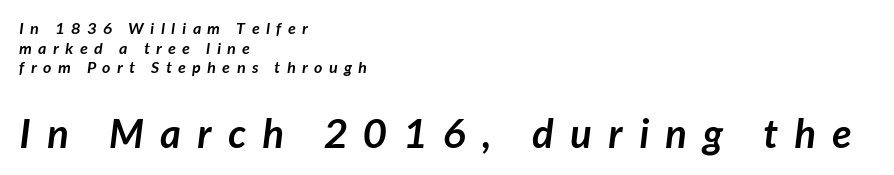
Q: Is the text bold? A: Yes.
Q: Is the typeface a serif or a sans-serif typeface? A: Sans-serif.
Q: Is the text underlined? A: No.
Q: How is the paragraph aligned? A: Left-aligned.
Q: Is the spacing between letters normal or unusually wide? A: Unusually wide.
Q: Which block of text is set in a larger size, the first (top) or the second (bottom)? A: The second (bottom) one.
Q: Width (condensed, normal, or wide)? A: Normal.
Q: Stroke contrast? A: Low.
Q: x-height? A: Medium.
Q: Monospaced? A: No.
